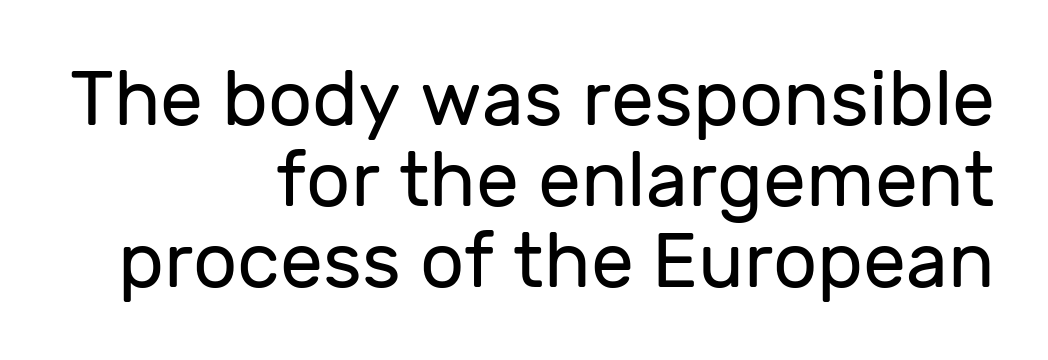
The foot of each line stays bare and open. Each new line begins almost immediately beneath the previous one. This sample has the flowing, uneven cadence of proportional lettering. What stands out about the letter spacing? Nothing — it is the standard amount. The type sits square on the baseline with zero lean.
